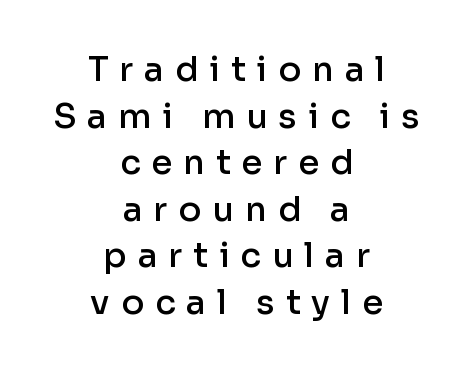
{"serif": "no", "italic": "no", "bold": "semi", "weight": "semibold", "width": "normal", "stroke_contrast": "low", "x_height": "medium", "monospaced": "no", "underline": "no", "align": "center", "line_spacing": "normal", "line_spacing_ratio": 1.37, "letter_spacing": "wide", "letter_spacing_em": 0.32, "glyph_px": 34}
